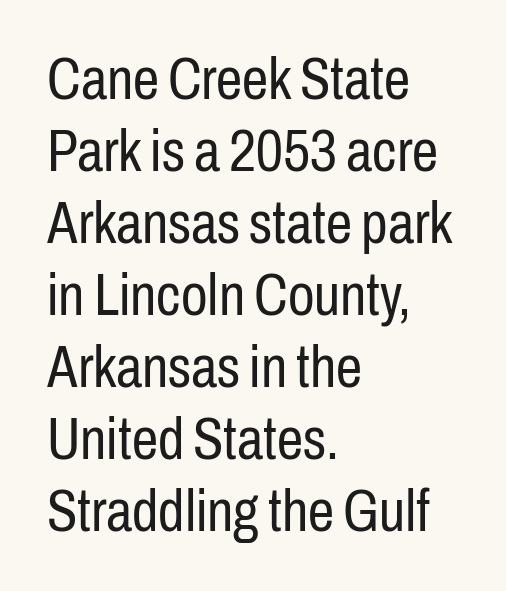
Q: Is the text bold? A: No.
Q: Is the text italic (slanted)? A: No, it is upright.
Q: Is the typeface a serif or a sans-serif typeface? A: Sans-serif.
Q: Is the text underlined? A: No.
Q: How is the paragraph aligned? A: Left-aligned.
Q: Is the spacing between letters normal or unusually wide? A: Normal.
Q: Width (condensed, normal, or wide)? A: Condensed.
Q: Stroke contrast? A: Low.
Q: x-height? A: Medium.
Q: Monospaced? A: No.
